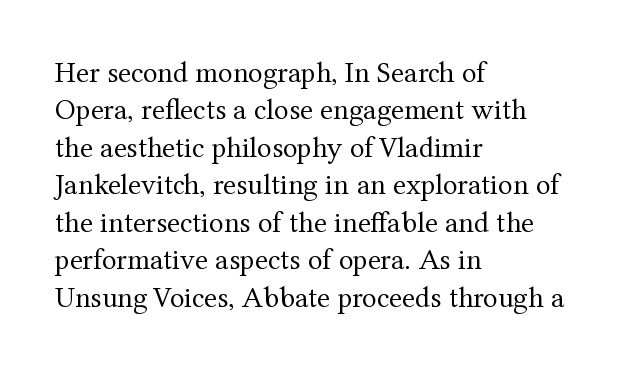
The image shows 30 px regular-weight serif type, upright; set left-aligned, normal line spacing (1.25x), normal letter spacing, not underlined; medium stroke contrast and a medium x-height.
